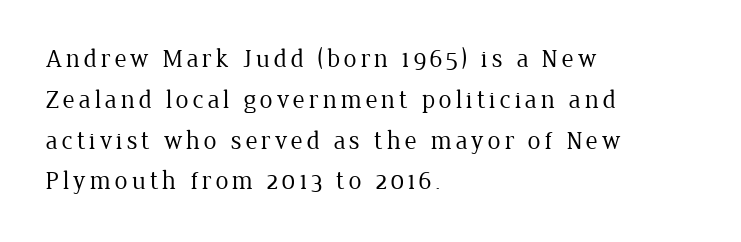
{"italic": "no", "bold": "no", "underline": "no", "align": "left", "line_spacing": "normal", "line_spacing_ratio": 1.57, "glyph_px": 26}
